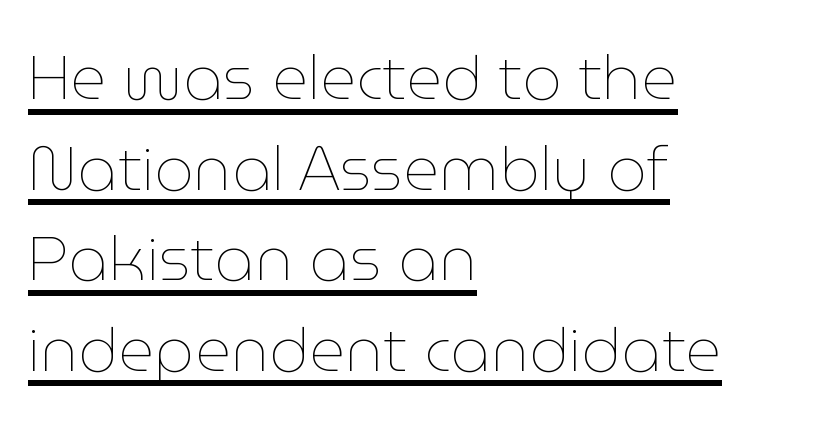
{"italic": "no", "bold": "no", "weight": "thin", "width": "normal", "stroke_contrast": "low", "x_height": "medium", "monospaced": "no", "underline": "yes", "align": "left", "line_spacing": "normal", "line_spacing_ratio": 1.46, "letter_spacing": "normal", "letter_spacing_em": 0.0, "glyph_px": 62}
